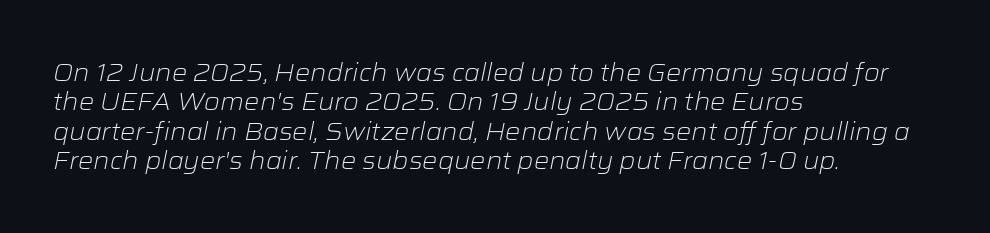
{"italic": "yes", "lean": "right", "slant_degrees": 12, "bold": "no", "underline": "no", "align": "left", "line_spacing_ratio": 1.22, "letter_spacing": "normal", "letter_spacing_em": 0.0, "glyph_px": 24}
